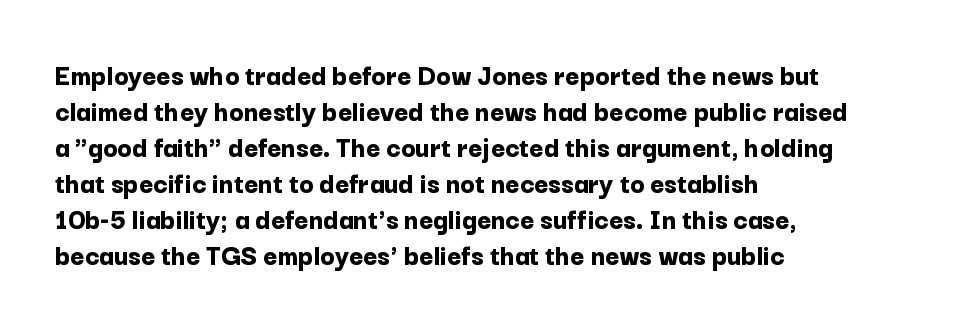
The specimen reads as upright at a glance. The lines in this sample share a left origin and differ only in where they stop. The glyphs in this specimen are sans serif. Is this a fixed-width face? No — the glyphs have proportional, varying widths. Each row of text sits above clean, open space. The rendering keeps characters at their native spacing.
